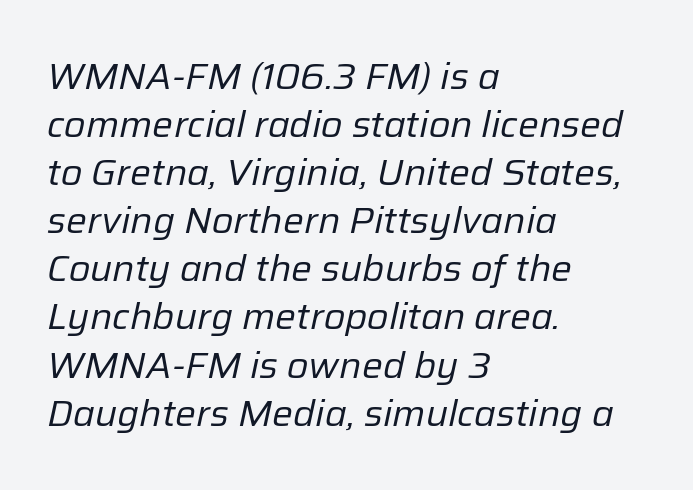
{"italic": "yes", "lean": "right", "slant_degrees": 12, "bold": "no", "weight": "regular", "width": "normal", "stroke_contrast": "low", "x_height": "medium", "monospaced": "no", "underline": "no", "align": "left", "line_spacing": "normal", "line_spacing_ratio": 1.3, "letter_spacing": "normal", "letter_spacing_em": 0.0, "glyph_px": 37}
